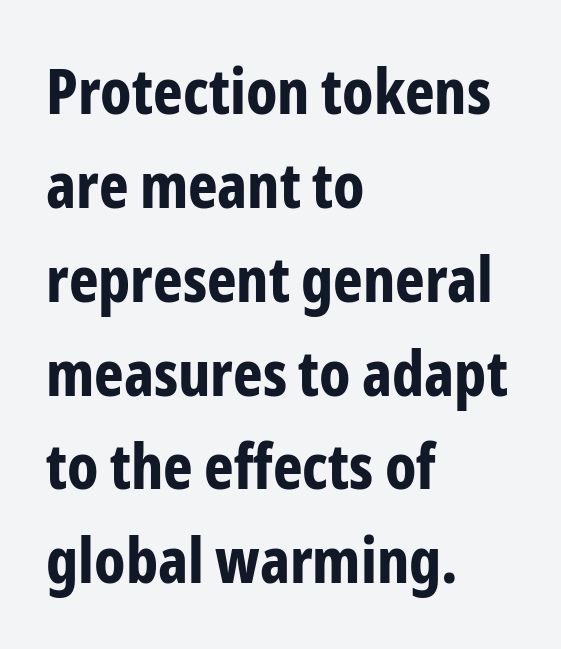
The type family on display is of the sans-serif kind. Students, this is bold: see how much ink each stroke carries. The passage shown has conventional tracking throughout. Here the designer chose a conventional face with non-uniform glyph widths. Underline: absent. In terms of leading, this rendering sits right in the middle.
